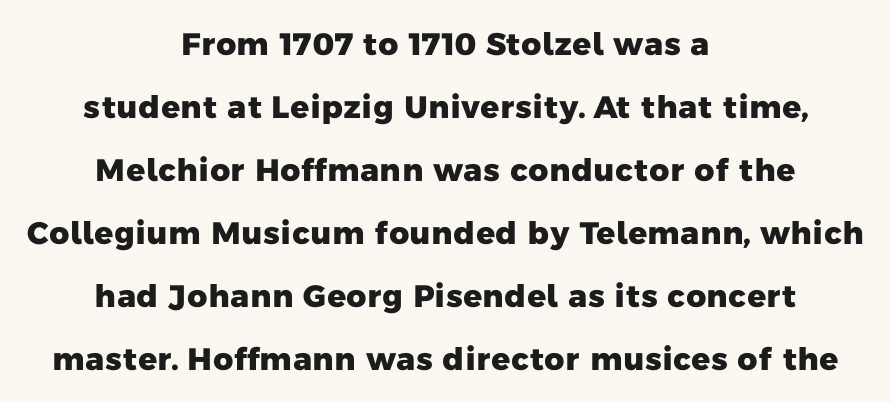
{"serif": "no", "bold": "yes", "weight": "heavy", "width": "normal", "stroke_contrast": "low", "x_height": "medium", "monospaced": "no", "underline": "no", "align": "center", "line_spacing": "loose", "line_spacing_ratio": 2.03, "letter_spacing": "normal", "letter_spacing_em": 0.0, "glyph_px": 31}
